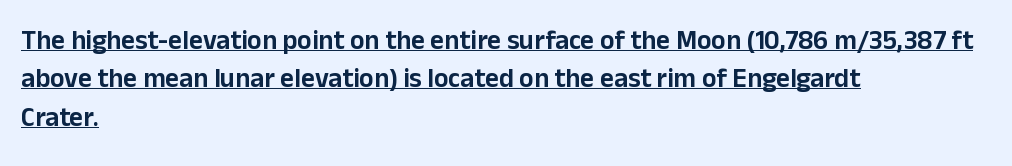
Does the copy run flush right? No — it runs flush left. The type sits square on the baseline with zero lean. These lines sit exactly where default settings would place them. Between one letter and the next there's only the usual sliver of space. The typesetter has applied underlining to the passage shown.
